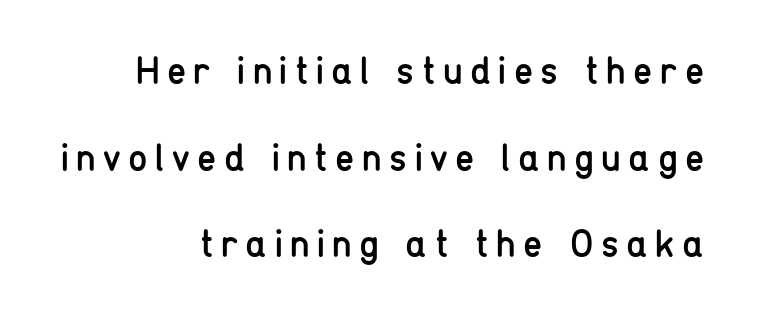
The passage shown is typed in a proportional face where columns would drift. Check under the words: just untouched page. Stroke thickness stays within the range of a standard reading face or lighter. Every character sits straight up, as roman type does.
